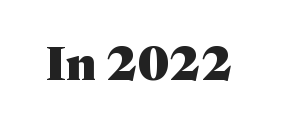
Q: Is the text bold? A: Yes.
Q: Is the text italic (slanted)? A: No, it is upright.
Q: Is the typeface a serif or a sans-serif typeface? A: Serif.
Q: Is the text underlined? A: No.
Q: Is the spacing between letters normal or unusually wide? A: Normal.
Q: Width (condensed, normal, or wide)? A: Normal.
Q: Stroke contrast? A: Medium.
Q: x-height? A: Medium.
Q: Monospaced? A: No.
